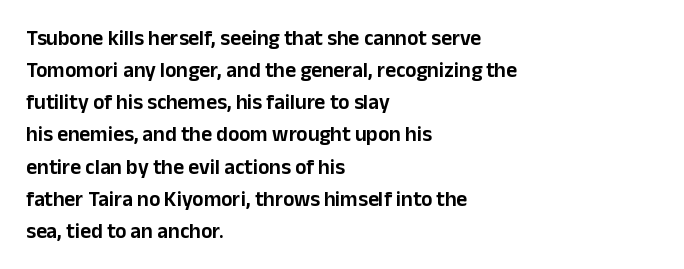
Q: Is the text italic (slanted)? A: No, it is upright.
Q: Is the text underlined? A: No.
Q: How is the paragraph aligned? A: Left-aligned.
Q: Is the spacing between letters normal or unusually wide? A: Normal.
Q: Is the spacing between lines tight, normal or loose? A: Normal.
